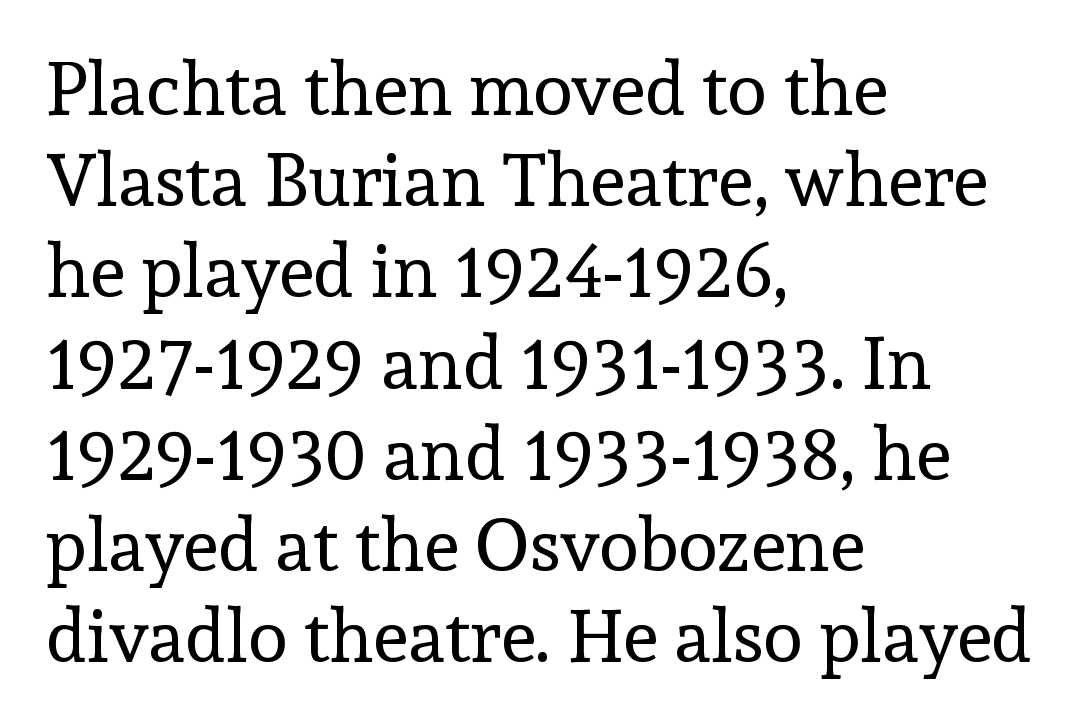
Each line starts at the same left margin while the right side varies. A serif font was chosen for this passage. If you measured baseline to baseline, you'd find a middling distance. Each word holds together tightly as a unit, with standard inter-letter gaps.
